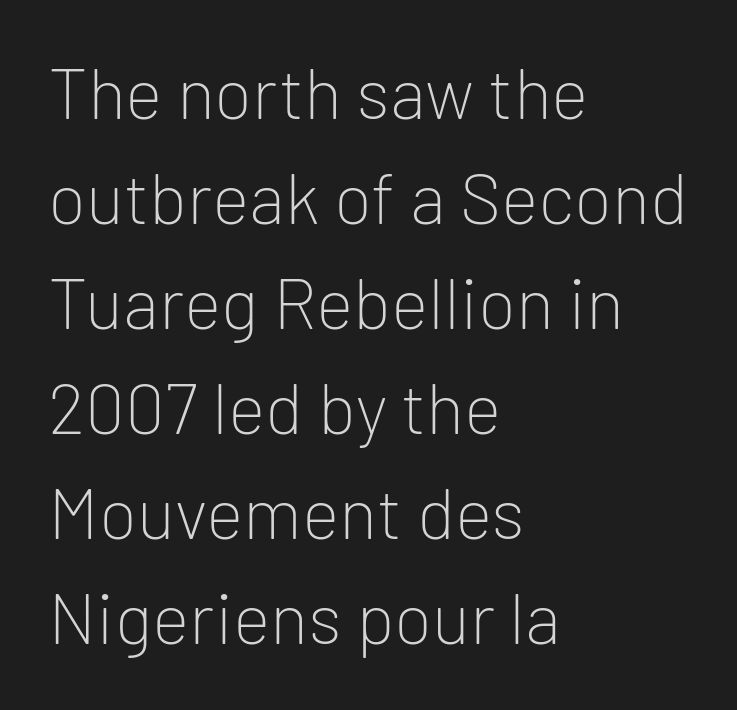
The image shows 71 px light sans-serif type, upright; set left-aligned, normal line spacing (1.48x), normal letter spacing, not underlined; low stroke contrast and a medium x-height.
